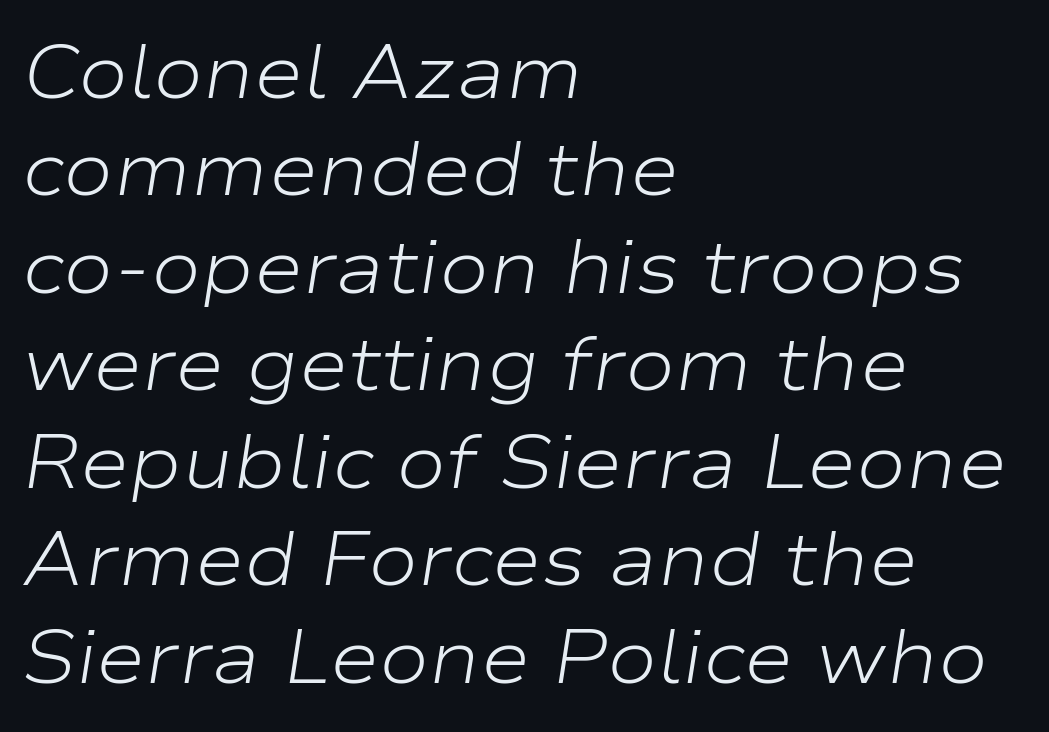
{"italic": "yes", "lean": "right", "slant_degrees": 9, "bold": "no", "weight": "light", "width": "wide", "stroke_contrast": "low", "x_height": "medium", "monospaced": "no", "underline": "no", "align": "left", "line_spacing": "normal", "line_spacing_ratio": 1.3, "letter_spacing": "normal", "letter_spacing_em": 0.0, "glyph_px": 75}
